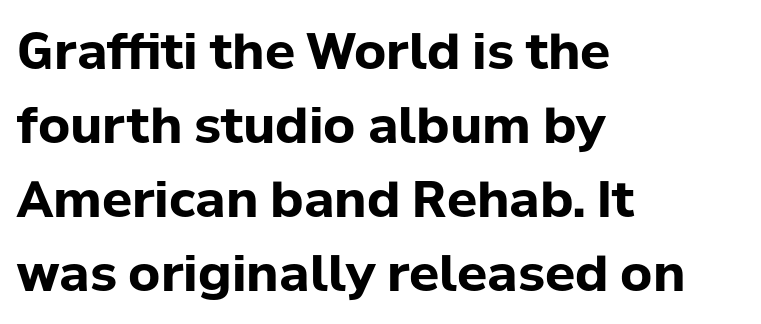
The image shows 50 px bold sans-serif type, upright; set left-aligned, normal line spacing (1.48x), normal letter spacing, not underlined; low stroke contrast and a medium x-height.
